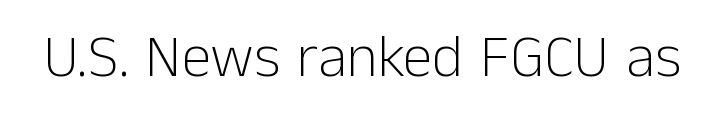
Q: Is the text bold? A: No.
Q: Is the text italic (slanted)? A: No, it is upright.
Q: Is the typeface a serif or a sans-serif typeface? A: Sans-serif.
Q: Is the text underlined? A: No.
Q: Is the spacing between letters normal or unusually wide? A: Normal.
Q: Width (condensed, normal, or wide)? A: Normal.
Q: Stroke contrast? A: Low.
Q: x-height? A: Medium.
Q: Monospaced? A: No.
